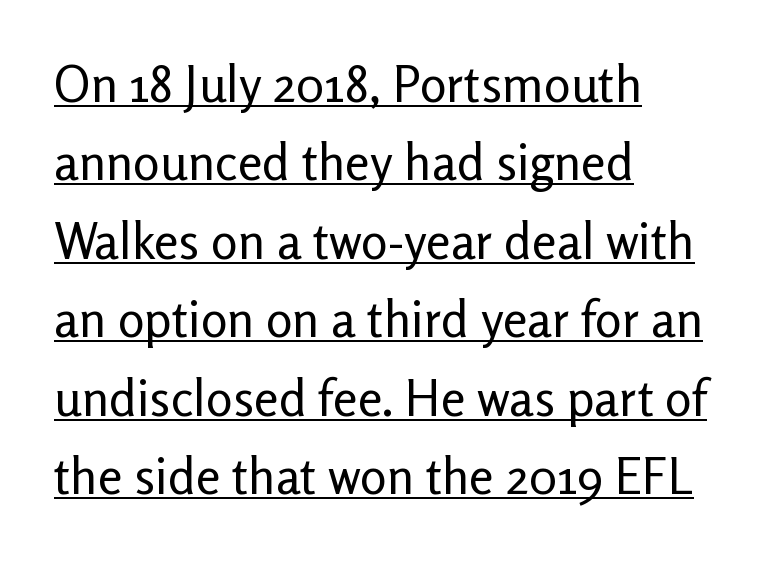
{"serif": "no", "italic": "no", "bold": "no", "weight": "regular", "width": "normal", "stroke_contrast": "low", "x_height": "medium", "monospaced": "no", "underline": "yes", "align": "left", "line_spacing": "normal", "line_spacing_ratio": 1.57, "letter_spacing": "normal", "letter_spacing_em": 0.0, "glyph_px": 50}
